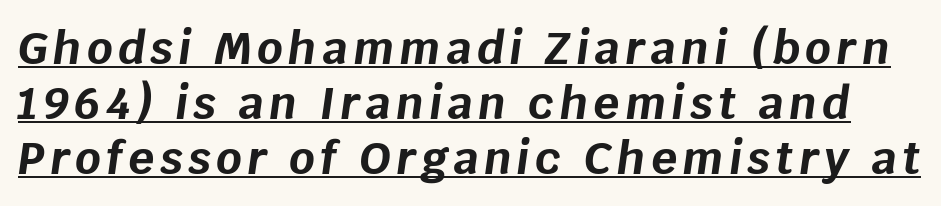
The image shows 45 px bold type, italic (leaning right); set line spacing 1.22x, underlined; low stroke contrast and a large x-height.
